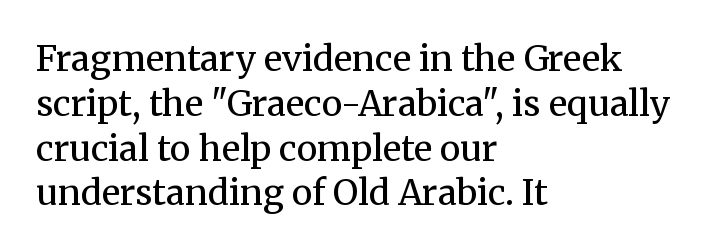
The space directly below the letters is spotless. The typeface has the unassuming heft of standard copy or less. Look at the tracking — it's just the regular setting, nothing added. Is this a sans? No — the strokes have serifs. The lettering stays uniformly vertical, giving the passage a roman look. A typesetter would call this proportional, since set widths differ per character.
